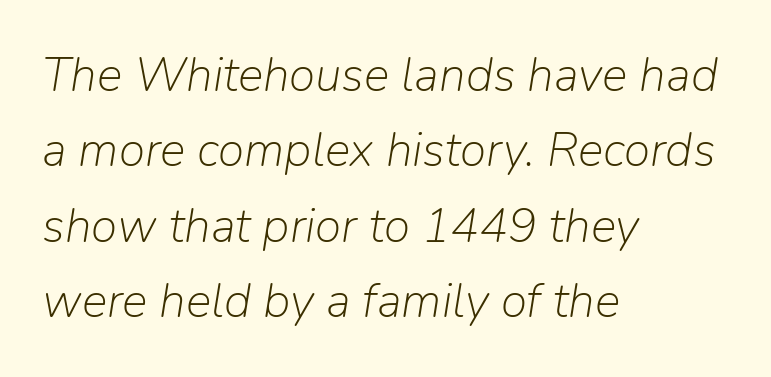
Q: Is the text bold? A: No.
Q: Is the text italic (slanted)? A: Yes, it leans right by about 9 degrees.
Q: Is the text underlined? A: No.
Q: How is the paragraph aligned? A: Left-aligned.
Q: Is the spacing between letters normal or unusually wide? A: Normal.
Q: Is the spacing between lines tight, normal or loose? A: Normal.
Q: Width (condensed, normal, or wide)? A: Normal.
Q: Stroke contrast? A: Low.
Q: x-height? A: Medium.
Q: Monospaced? A: No.
